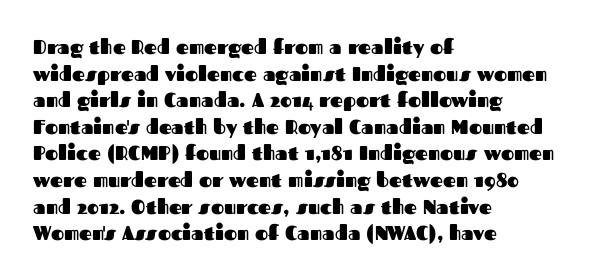
{"italic": "no", "bold": "yes", "underline": "no", "align": "left", "line_spacing": "normal", "line_spacing_ratio": 1.33, "letter_spacing": "normal", "letter_spacing_em": 0.0, "glyph_px": 20}
